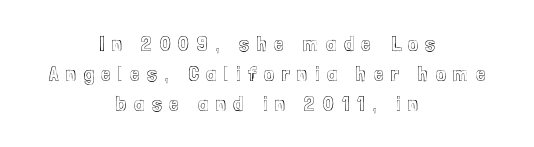
Line starts and ends both wander, symmetrically. Compared with typical body copy, the letter spacing here is much looser. How would I describe the line gaps? Plain and ordinary. Any mark beneath the type? The region is blank. Posture: vertical.
